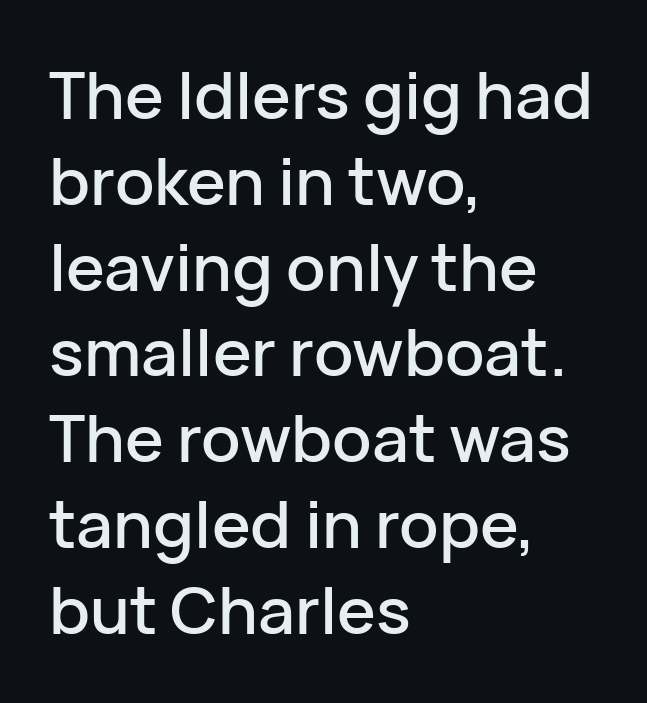
{"serif": "no", "italic": "no", "width": "normal", "stroke_contrast": "low", "x_height": "medium", "monospaced": "no", "underline": "no", "align": "left", "line_spacing": "normal", "line_spacing_ratio": 1.32, "letter_spacing": "normal", "letter_spacing_em": 0.0, "glyph_px": 65}
